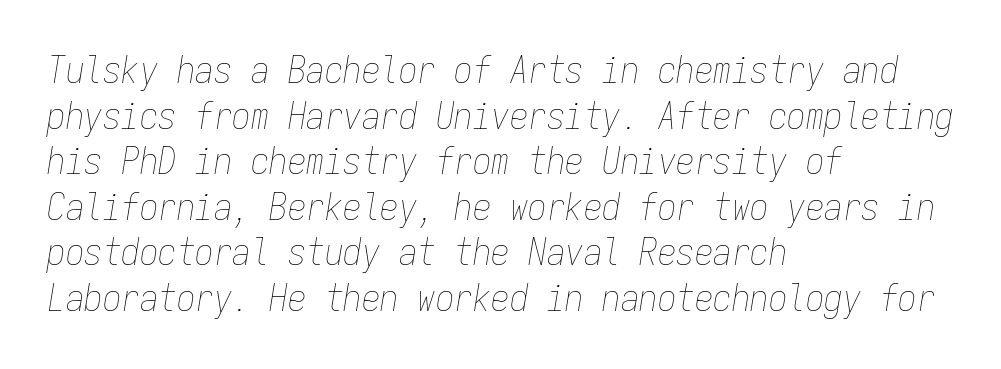
The image shows 37 px thin, condensed type, italic (leaning right), monospaced; set left-aligned, line spacing 1.23x, normal letter spacing, not underlined; low stroke contrast and a medium x-height.
